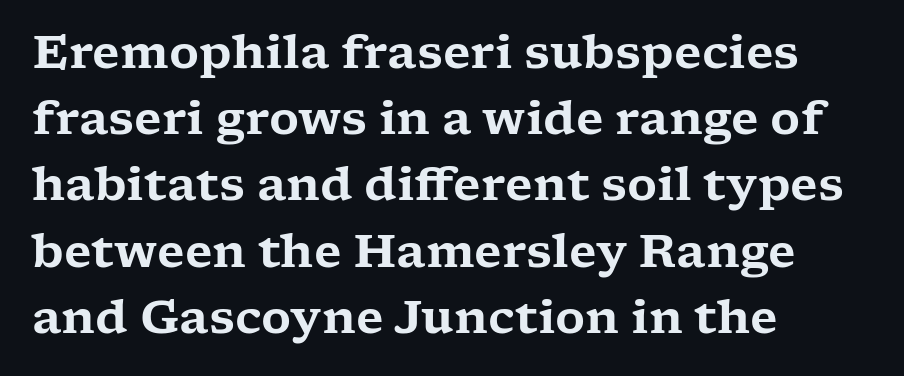
The image shows 46 px wide serif type, upright; set left-aligned, normal line spacing (1.44x), normal letter spacing, not underlined; low stroke contrast and a medium x-height.
